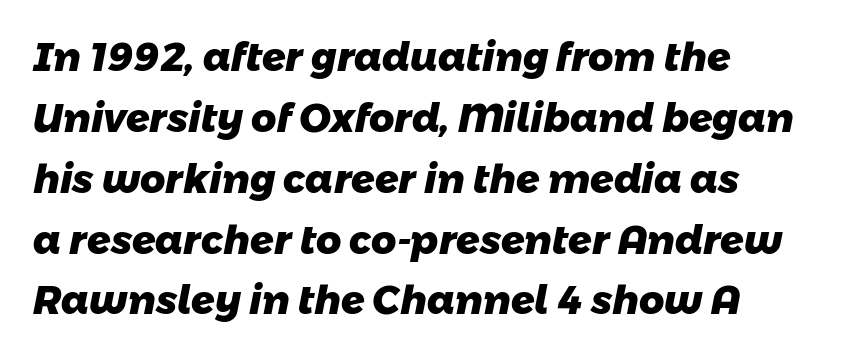
Font category for this specimen: sans-serif. The rendering uses a moderate line-height, typical for paragraphs. Notice how the passage keeps a crisp vertical edge on the left only. Looks like regular typesetting: each glyph gets only the width it needs.
